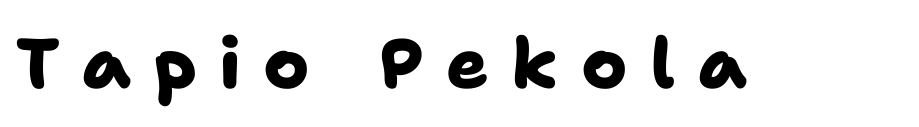
Q: Is the text bold? A: Yes.
Q: Is the typeface a serif or a sans-serif typeface? A: Sans-serif.
Q: Is the text underlined? A: No.
Q: Is the spacing between letters normal or unusually wide? A: Unusually wide.
Q: Width (condensed, normal, or wide)? A: Normal.
Q: Stroke contrast? A: Low.
Q: x-height? A: Medium.
Q: Monospaced? A: No.
